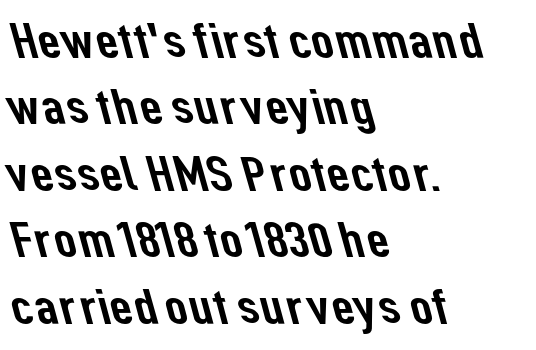
Q: Is the typeface a serif or a sans-serif typeface? A: Sans-serif.
Q: Is the text underlined? A: No.
Q: How is the paragraph aligned? A: Left-aligned.
Q: Is the spacing between letters normal or unusually wide? A: Normal.
Q: Is the spacing between lines tight, normal or loose? A: Normal.
Q: Width (condensed, normal, or wide)? A: Normal.
Q: Stroke contrast? A: Low.
Q: x-height? A: Medium.
Q: Monospaced? A: No.
